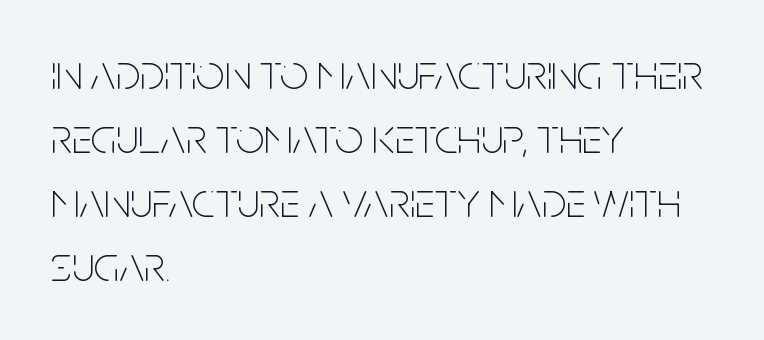
Q: Is the text bold? A: No.
Q: Is the text italic (slanted)? A: No, it is upright.
Q: Is the typeface a serif or a sans-serif typeface? A: Sans-serif.
Q: Is the text underlined? A: No.
Q: How is the paragraph aligned? A: Left-aligned.
Q: Is the spacing between letters normal or unusually wide? A: Normal.
Q: Is the spacing between lines tight, normal or loose? A: Normal.
Q: Width (condensed, normal, or wide)? A: Condensed.
Q: Stroke contrast? A: Low.
Q: x-height? A: Large.
Q: Monospaced? A: No.
